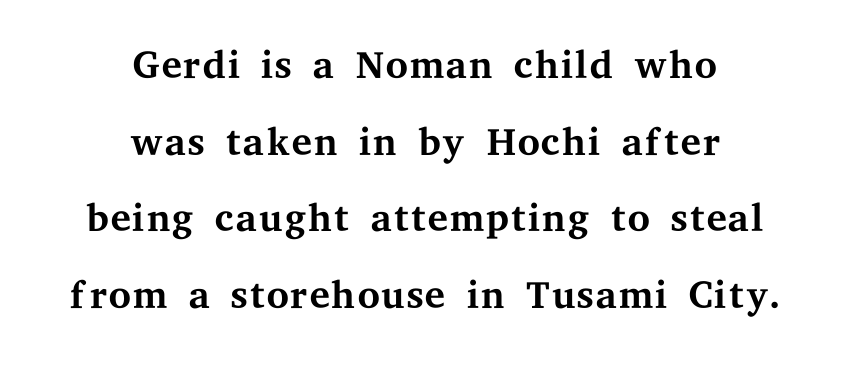
{"serif": "yes", "italic": "no", "bold": "no", "weight": "regular", "width": "wide", "stroke_contrast": "medium", "x_height": "medium", "monospaced": "no", "underline": "no", "align": "center", "line_spacing": "normal", "line_spacing_ratio": 1.32, "letter_spacing": "normal", "letter_spacing_em": 0.0, "glyph_px": 58}
